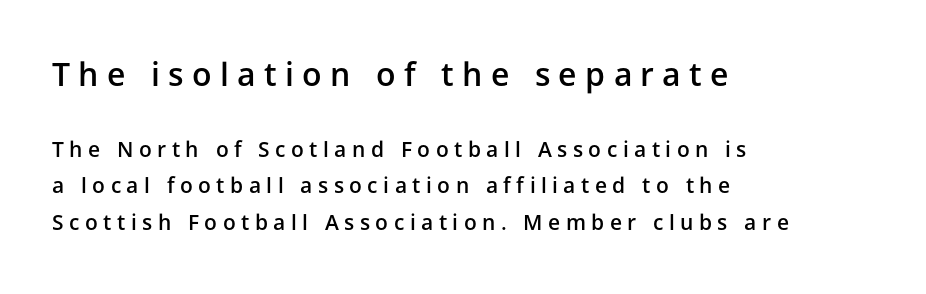
The more generous point size was reserved for the upper chunk. Each letter's strokes conclude bluntly, with no projecting serifs. As a designer I'd log this as weight 600, semibold. The specimen reads as upright at a glance.
